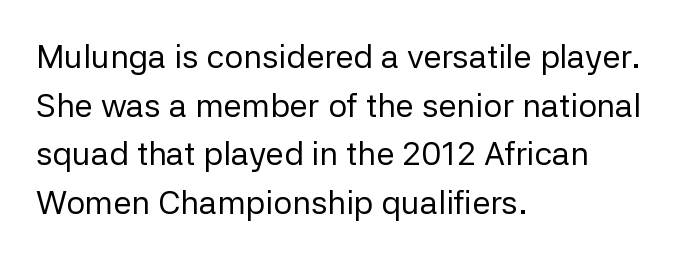
You can tell it's not italic because the verticals are truly vertical. On a weight scale, this lands at 450 or below. This rendering leaves character spacing at its baseline value. The letters advance in unequal steps, a hallmark of proportional type. Does the leading feel generous? No, just average.
